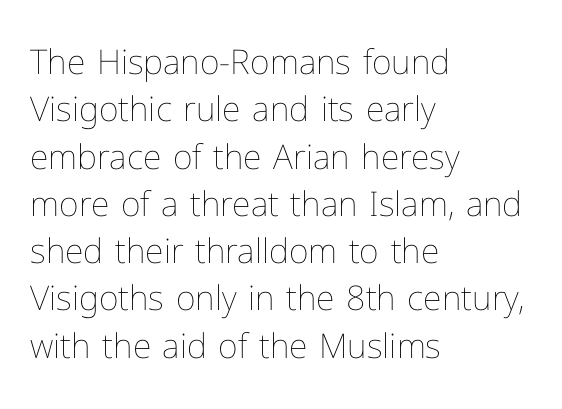
{"italic": "no", "bold": "no", "weight": "thin", "width": "normal", "stroke_contrast": "low", "x_height": "medium", "monospaced": "no", "underline": "no", "align": "left", "line_spacing": "normal", "line_spacing_ratio": 1.39, "letter_spacing": "normal", "letter_spacing_em": 0.0, "glyph_px": 34}
